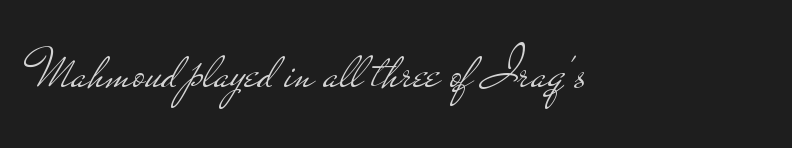
This is sans-serif lettering, the kind often seen on screens and signage. Clear beneath every line of the passage. The letters advance in unequal steps, a hallmark of proportional type.
